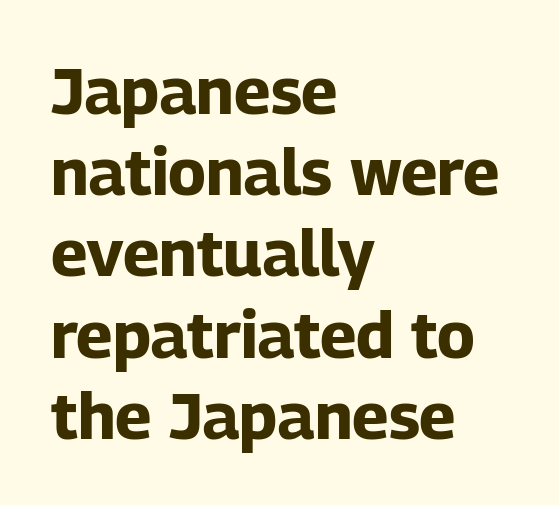
The image shows 65 px bold sans-serif type, upright; set left-aligned, normal line spacing (1.25x), normal letter spacing, not underlined; low stroke contrast and a medium x-height.
